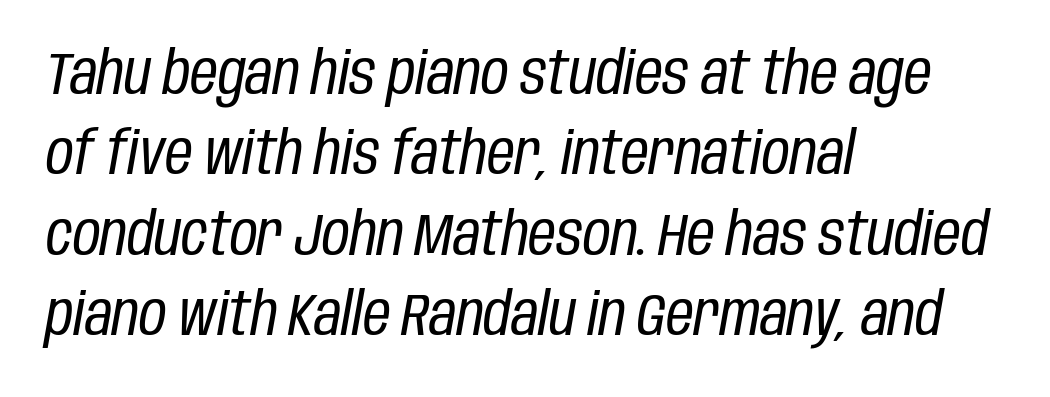
{"italic": "yes", "lean": "right", "slant_degrees": 10, "bold": "no", "weight": "regular", "width": "condensed", "stroke_contrast": "low", "x_height": "large", "monospaced": "no", "underline": "no", "align": "left", "line_spacing": "normal", "line_spacing_ratio": 1.34, "letter_spacing": "normal", "letter_spacing_em": 0.0, "glyph_px": 60}
